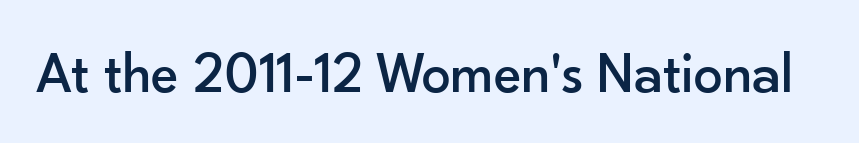
{"serif": "no", "italic": "no", "width": "normal", "stroke_contrast": "low", "x_height": "small", "monospaced": "no", "underline": "no", "letter_spacing": "normal", "letter_spacing_em": 0.0, "glyph_px": 58}
